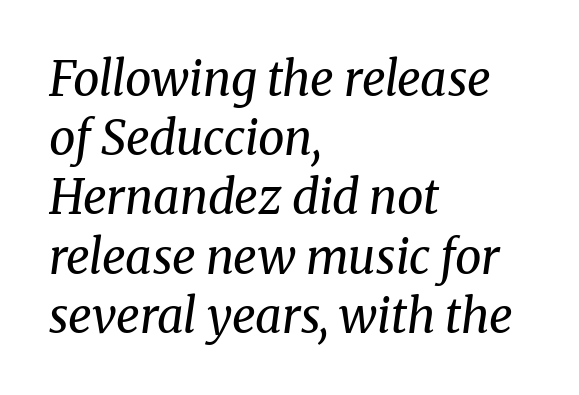
The image shows 47 px regular-weight serif type, italic (leaning right); set left-aligned, normal line spacing (1.26x), normal letter spacing, not underlined; medium stroke contrast and a medium x-height.
